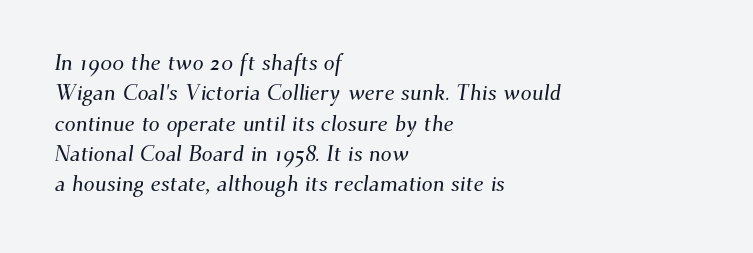
The image shows 22 px text type; set left-aligned, normal line spacing (1.38x), normal letter spacing, not underlined.
